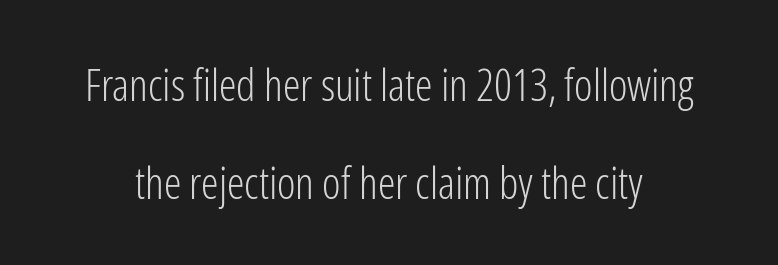
Q: Is the text bold? A: No.
Q: Is the text italic (slanted)? A: No, it is upright.
Q: Is the typeface a serif or a sans-serif typeface? A: Sans-serif.
Q: Is the text underlined? A: No.
Q: Is the spacing between letters normal or unusually wide? A: Normal.
Q: Is the spacing between lines tight, normal or loose? A: Loose.
Q: Width (condensed, normal, or wide)? A: Condensed.
Q: Stroke contrast? A: Low.
Q: x-height? A: Medium.
Q: Monospaced? A: No.
